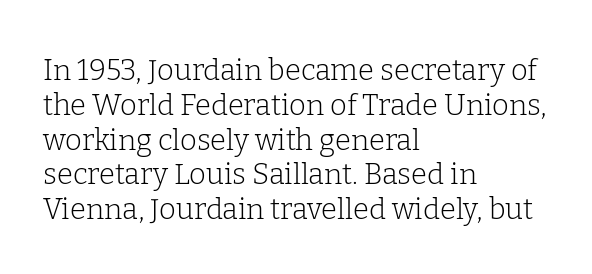
{"serif": "yes", "italic": "no", "bold": "no", "weight": "light", "width": "normal", "stroke_contrast": "low", "x_height": "medium", "monospaced": "no", "underline": "no", "align": "left", "line_spacing_ratio": 1.2, "letter_spacing": "normal", "letter_spacing_em": 0.0, "glyph_px": 29}
